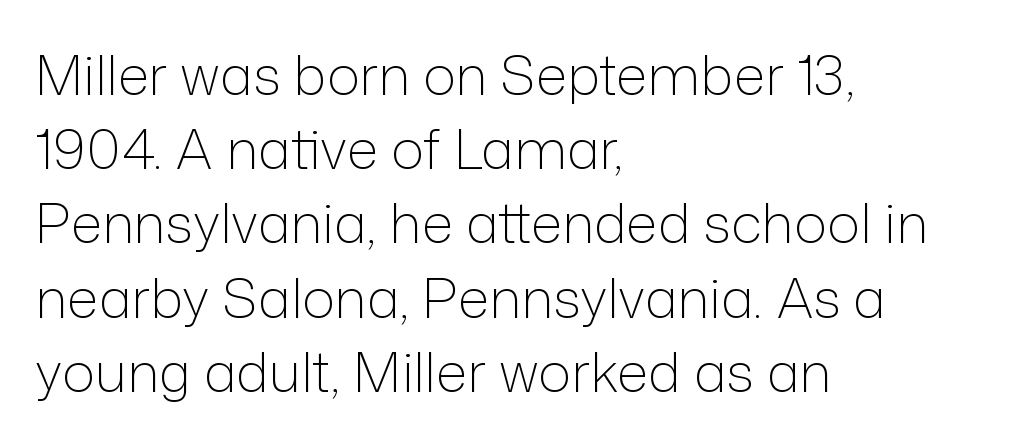
{"serif": "no", "italic": "no", "bold": "no", "weight": "light", "width": "normal", "stroke_contrast": "low", "x_height": "medium", "monospaced": "no", "underline": "no", "align": "left", "line_spacing": "normal", "line_spacing_ratio": 1.35, "letter_spacing": "normal", "letter_spacing_em": 0.0, "glyph_px": 55}
